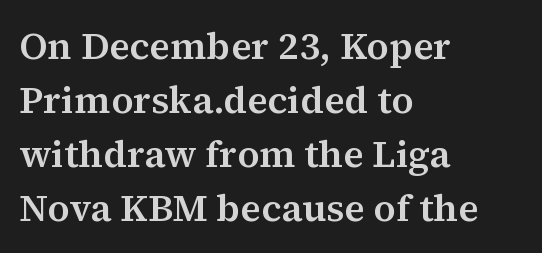
Classification — serif. It's the straight-up-and-down kind of type. The specimen omits any rule beneath the text block's lines. The setting favours the left margin, as ordinary paragraphs usually do. Between one letter and the next there's only the usual sliver of space. Note the varied advance widths — an 'i' is clearly narrower than an 'm'.
